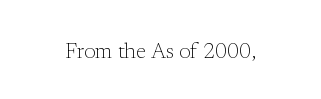
The image shows 21 px text type, upright; set normal letter spacing, not underlined.
